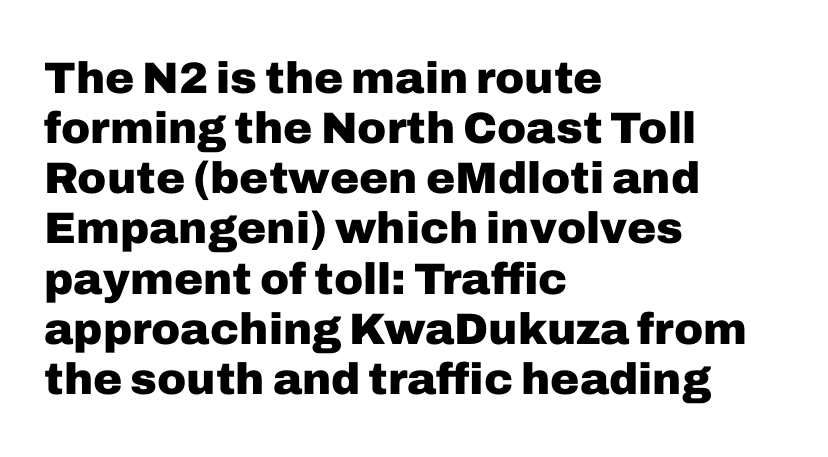
This sample trades vertical openness for compactness between lines. The foot of each line stays bare and open. The sample has been set heavy, in full bold. This rendering employs a face without finishing strokes, i.e., a sans-serif. The letters advance in unequal steps, a hallmark of proportional type. Casual observation: everything's shoved over to the left.
